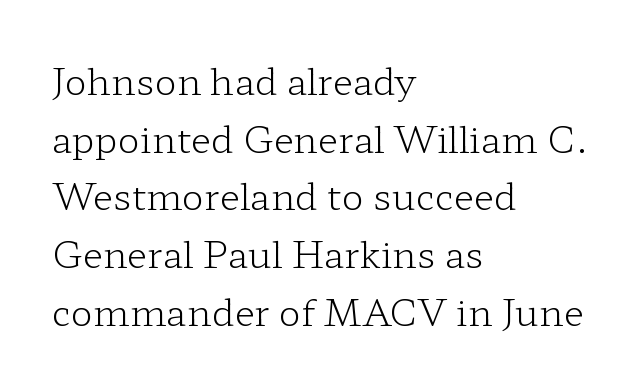
The image shows 37 px light, wide serif type, upright; set left-aligned, normal line spacing (1.56x), normal letter spacing, not underlined; low stroke contrast and a medium x-height.
